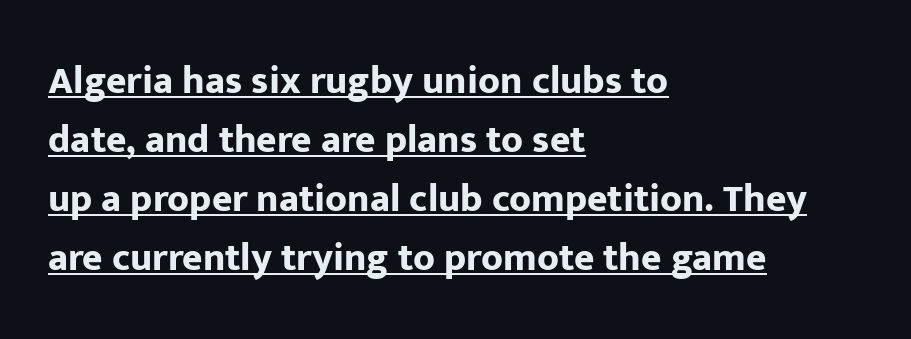
Q: Is the text bold? A: Yes.
Q: Is the text italic (slanted)? A: No, it is upright.
Q: Is the typeface a serif or a sans-serif typeface? A: Sans-serif.
Q: Is the text underlined? A: Yes.
Q: How is the paragraph aligned? A: Left-aligned.
Q: Is the spacing between letters normal or unusually wide? A: Normal.
Q: Is the spacing between lines tight, normal or loose? A: Normal.
Q: Width (condensed, normal, or wide)? A: Normal.
Q: Stroke contrast? A: Low.
Q: x-height? A: Medium.
Q: Monospaced? A: No.
